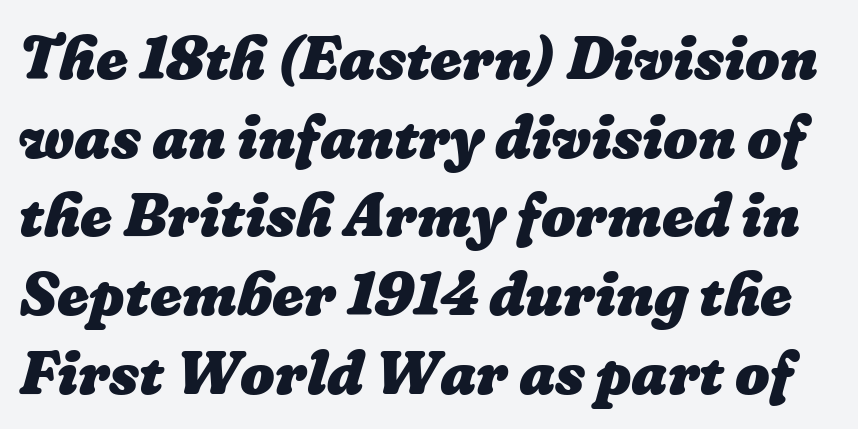
The space directly below the letters is spotless. How are the letters spaced? Ordinarily, with no added tracking. The passage shown is typed in a proportional face where columns would drift. What's the leading like? Ordinary, nothing unusual.
